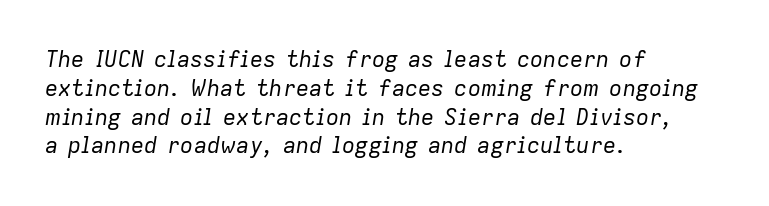
The image shows 22 px text type, italic (leaning right); set left-aligned, normal line spacing (1.31x), normal letter spacing, not underlined.
